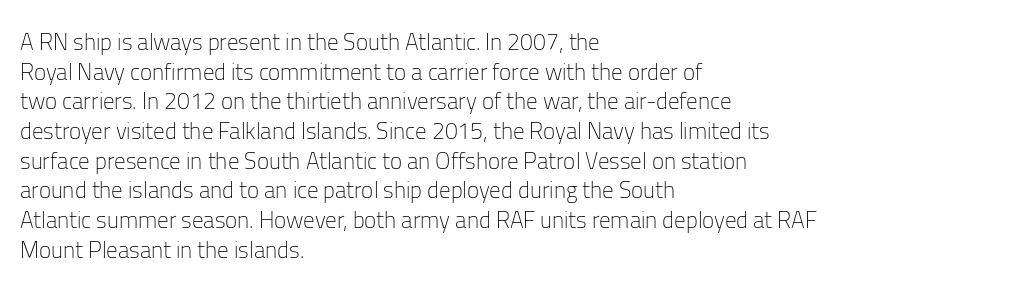
Q: Is the text bold? A: No.
Q: Is the text italic (slanted)? A: No, it is upright.
Q: Is the text underlined? A: No.
Q: How is the paragraph aligned? A: Left-aligned.
Q: Is the spacing between letters normal or unusually wide? A: Normal.
Q: Is the spacing between lines tight, normal or loose? A: Normal.
